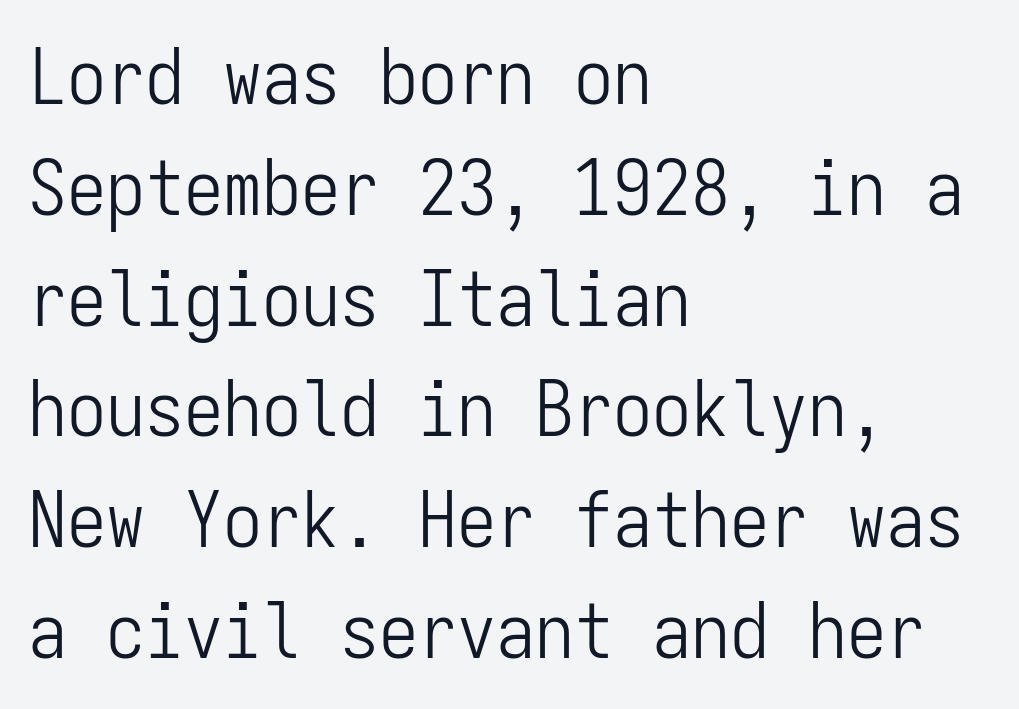
Q: Is the text bold? A: No.
Q: Is the text italic (slanted)? A: No, it is upright.
Q: Is the typeface a serif or a sans-serif typeface? A: Sans-serif.
Q: Is the text underlined? A: No.
Q: How is the paragraph aligned? A: Left-aligned.
Q: Is the spacing between letters normal or unusually wide? A: Normal.
Q: Is the spacing between lines tight, normal or loose? A: Normal.
Q: Width (condensed, normal, or wide)? A: Condensed.
Q: Stroke contrast? A: Low.
Q: x-height? A: Medium.
Q: Monospaced? A: Yes.
